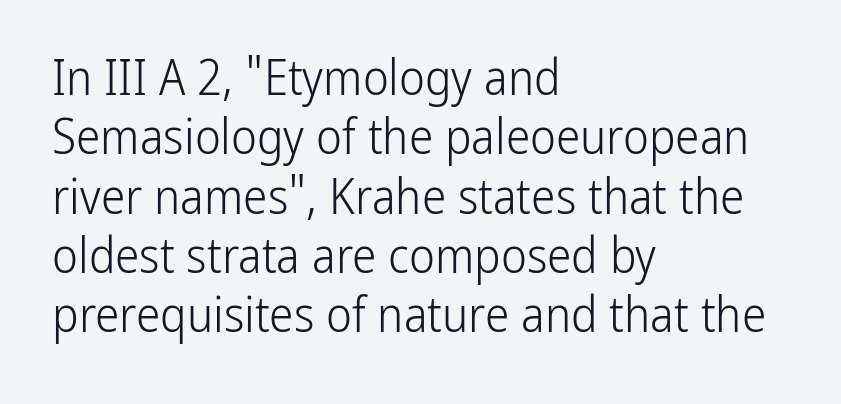
The image shows 49 px light, condensed sans-serif type, upright; set left-aligned, line spacing 1.21x, normal letter spacing, not underlined; low stroke contrast and a medium x-height.
